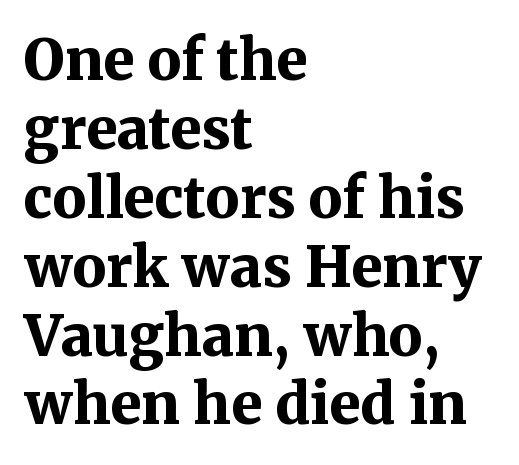
The image shows 56 px bold serif type, upright; set left-aligned, line spacing 1.23x, normal letter spacing, not underlined; medium stroke contrast and a medium x-height.
